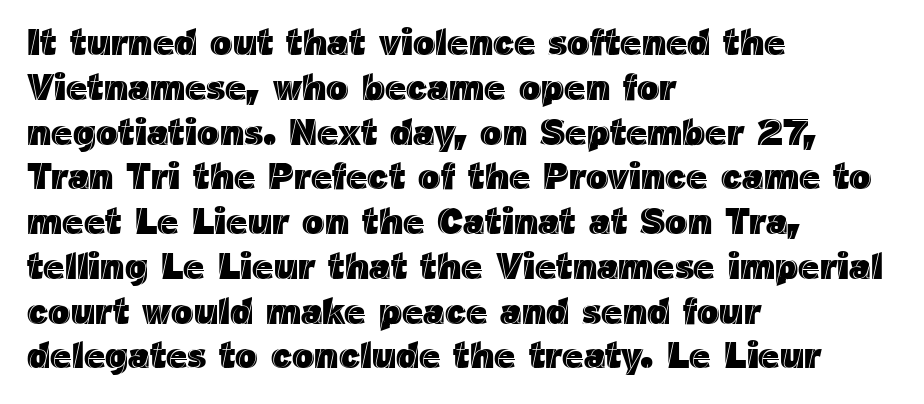
The image shows 37 px text type, upright; set left-aligned, line spacing 1.21x, normal letter spacing, not underlined; a medium x-height.
